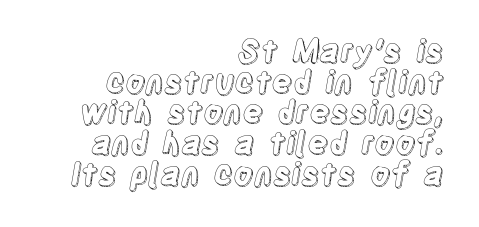
The image shows 31 px condensed type; set right-aligned, tight line spacing (0.99x), normal letter spacing, not underlined; a large x-height.
